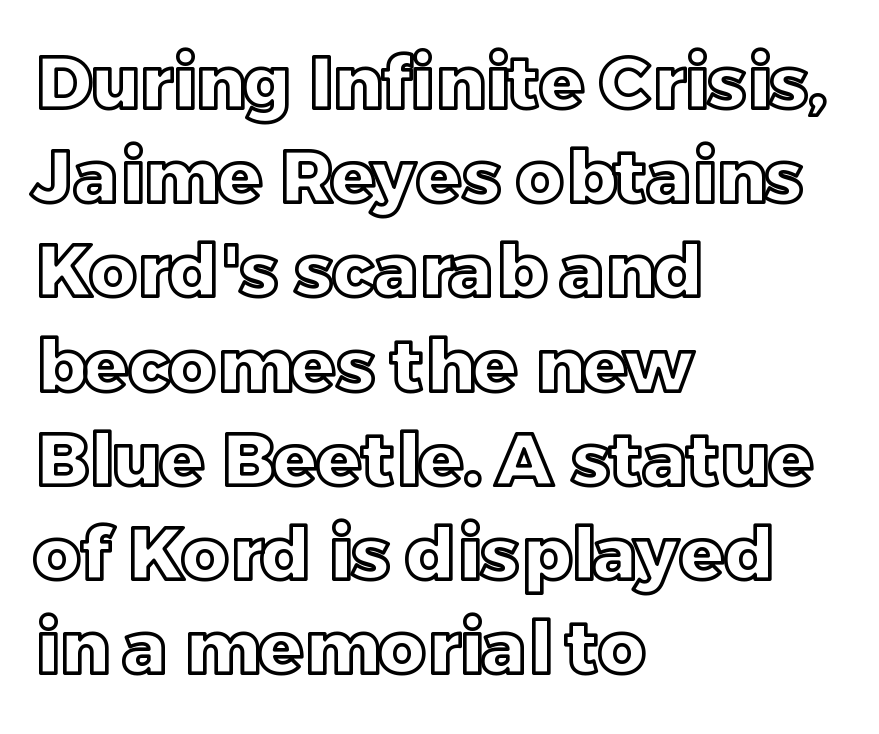
The image shows 73 px text type, upright; set left-aligned, normal line spacing (1.29x), normal letter spacing, not underlined; a large x-height.
